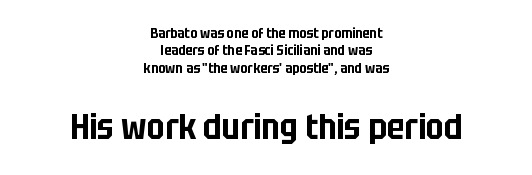
The image shows 35 px condensed sans-serif type, upright; set centered, normal line spacing (1.25x), normal letter spacing, not underlined; the second (bottom) block is 2.5x larger; low stroke contrast and a large x-height.
